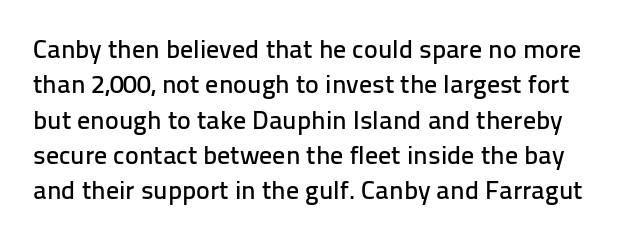
Q: Is the text italic (slanted)? A: No, it is upright.
Q: Is the text underlined? A: No.
Q: Is the spacing between letters normal or unusually wide? A: Normal.
Q: Is the spacing between lines tight, normal or loose? A: Normal.
